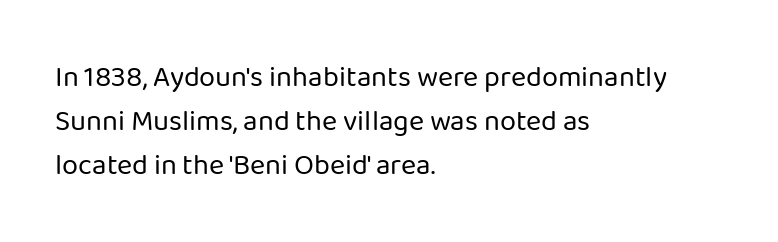
The image shows 29 px regular-weight sans-serif type, upright; set left-aligned, normal line spacing (1.52x), normal letter spacing, not underlined; low stroke contrast and a medium x-height.
